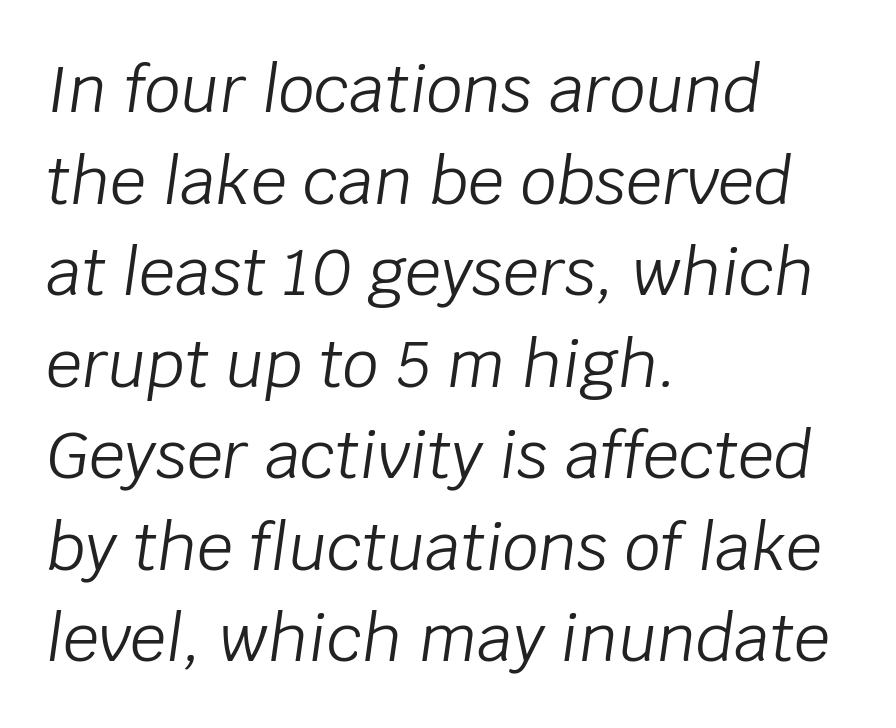
The image shows 64 px light type, italic (leaning right); set left-aligned, normal line spacing (1.43x), normal letter spacing, not underlined; low stroke contrast and a large x-height.
